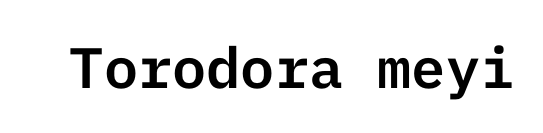
Font category for this specimen: sans-serif. Honestly, there is no underline to notice here at all. Italic? Not at all — the glyphs are vertical. The rendering keeps characters at their native spacing.
